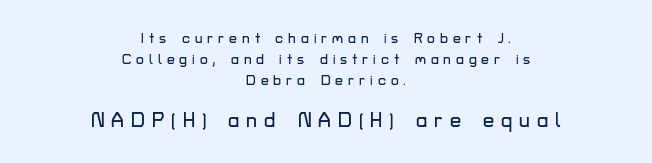
{"italic": "no", "underline": "no", "align": "center", "line_spacing": "normal", "line_spacing_ratio": 1.5, "letter_spacing": "wide", "letter_spacing_em": 0.35, "larger_block": "second", "size_ratio": 1.43, "glyph_px": 20}
